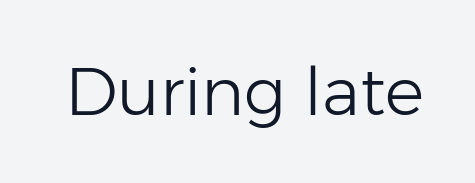
Type without underlining. Stem width sits at or under what a default text font uses. Think of a printed novel: that variable character pitch is what you see here. This is sans-serif lettering, the kind often seen on screens and signage.
